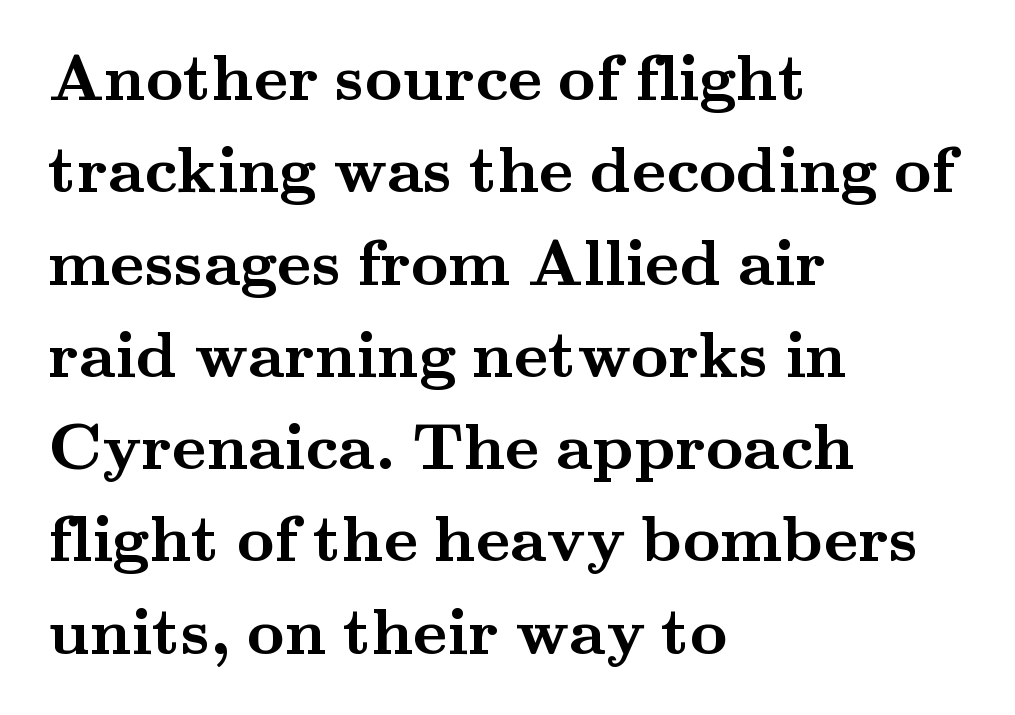
Where is the straight margin? On the left. The horizontal fit of the characters is conventional and even. Each letter keeps its own natural width here, so spacing adapts to shape. Is this a sans? No — the strokes have serifs. Chunky letters — that's bold for sure. The zone under the glyphs is completely vacant.
